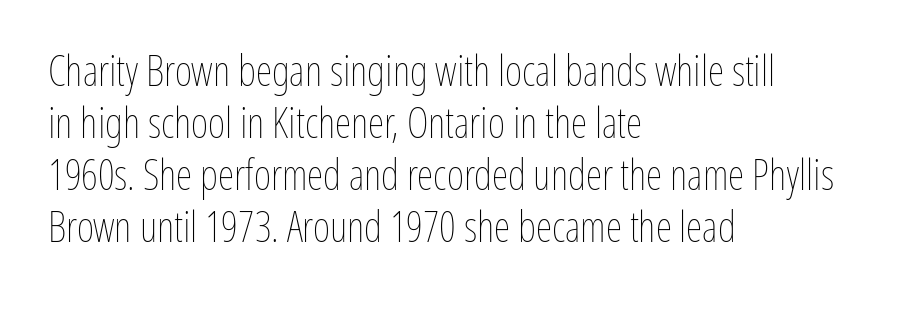
Varying glyph widths throughout — classic text-font behaviour. Ascenders rise straight up at ninety degrees. Is the letter spacing exaggerated? No — it looks like the ordinary default. Letters rest on an invisible, unmarked baseline. These glyphs show unthickened strokes, regular width or finer.
